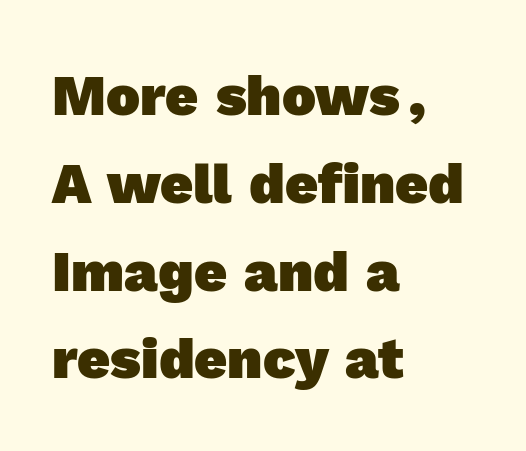
Q: Is the text bold? A: Yes.
Q: Is the typeface a serif or a sans-serif typeface? A: Sans-serif.
Q: Is the text underlined? A: No.
Q: How is the paragraph aligned? A: Left-aligned.
Q: Is the spacing between letters normal or unusually wide? A: Normal.
Q: Is the spacing between lines tight, normal or loose? A: Normal.
Q: Width (condensed, normal, or wide)? A: Normal.
Q: x-height? A: Medium.
Q: Monospaced? A: No.
